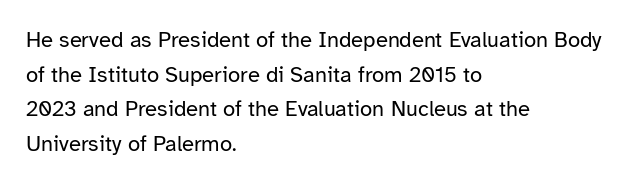
{"italic": "no", "bold": "no", "underline": "no", "align": "left", "line_spacing": "normal", "line_spacing_ratio": 1.57, "letter_spacing": "normal", "letter_spacing_em": 0.0, "glyph_px": 22}
